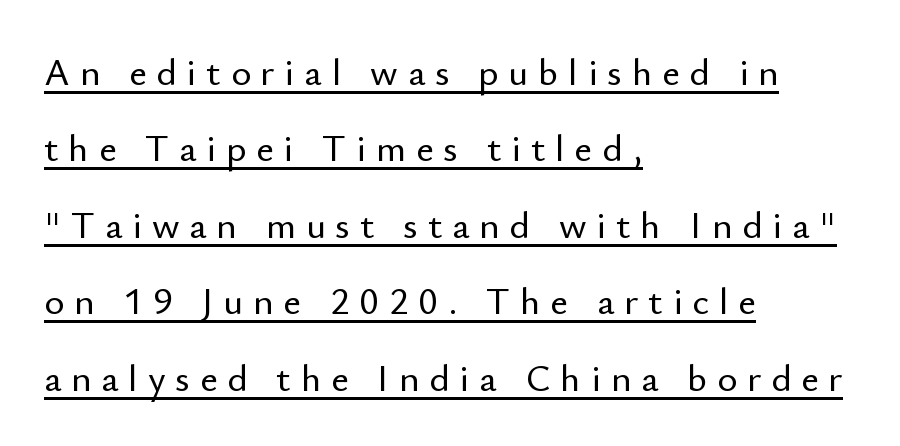
{"serif": "no", "italic": "no", "width": "normal", "stroke_contrast": "low", "x_height": "small", "monospaced": "no", "underline": "yes", "align": "left", "line_spacing": "loose", "line_spacing_ratio": 2.01, "letter_spacing": "wide", "letter_spacing_em": 0.26, "glyph_px": 38}
